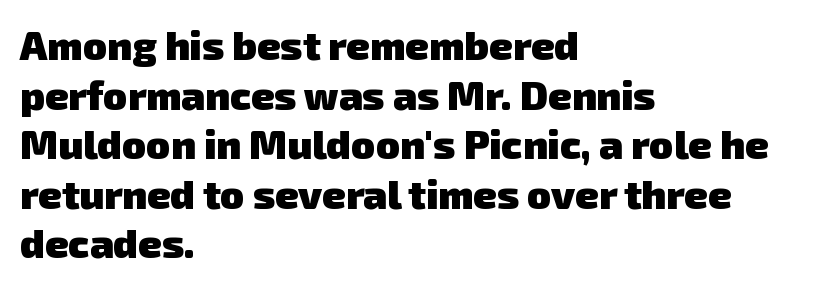
All the whitespace from short lines collects on the right. Classification — sans serif. The strip under each line holds only bare page. Proportional: the letters do not fall into vertical columns.
